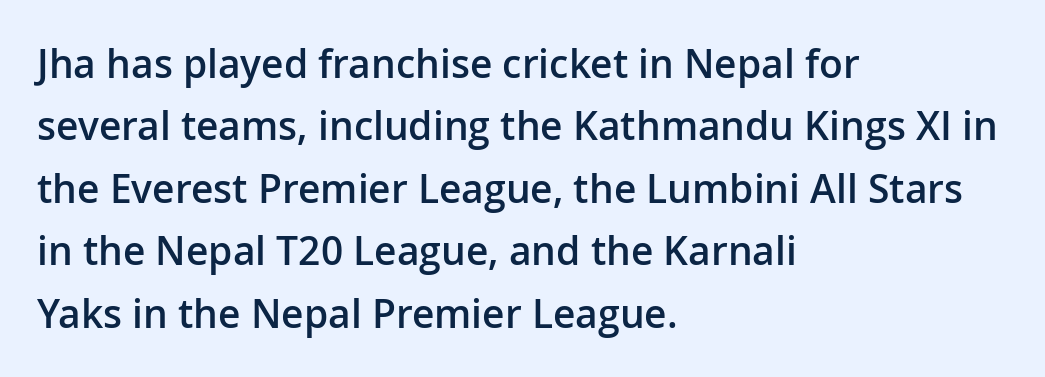
The image shows 39 px semibold sans-serif type, upright; set left-aligned, normal line spacing (1.6x), normal letter spacing, not underlined; low stroke contrast and a medium x-height.
